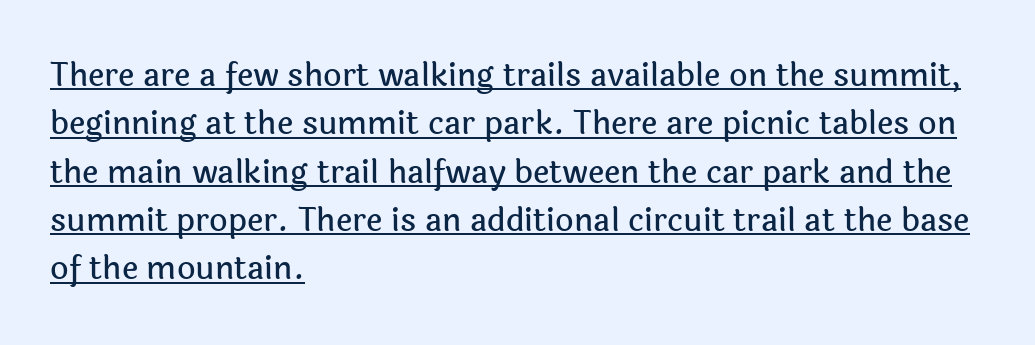
The image shows 32 px sans-serif type, upright; set left-aligned, normal line spacing (1.51x), normal letter spacing, underlined; a medium x-height.
